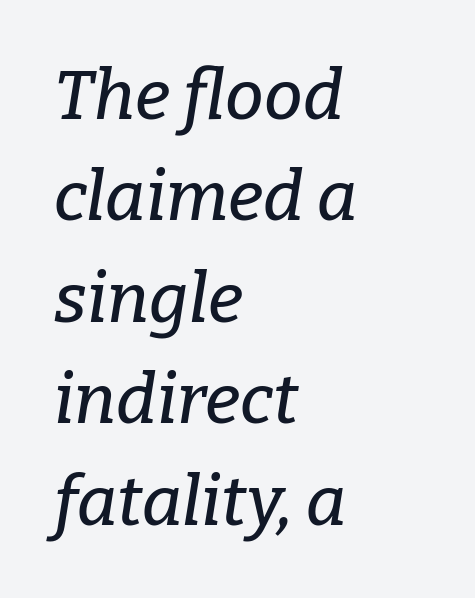
Q: Is the text italic (slanted)? A: Yes, it leans right by about 9 degrees.
Q: Is the typeface a serif or a sans-serif typeface? A: Serif.
Q: Is the text underlined? A: No.
Q: How is the paragraph aligned? A: Left-aligned.
Q: Is the spacing between letters normal or unusually wide? A: Normal.
Q: Is the spacing between lines tight, normal or loose? A: Normal.
Q: Width (condensed, normal, or wide)? A: Normal.
Q: Stroke contrast? A: Low.
Q: x-height? A: Medium.
Q: Monospaced? A: No.
